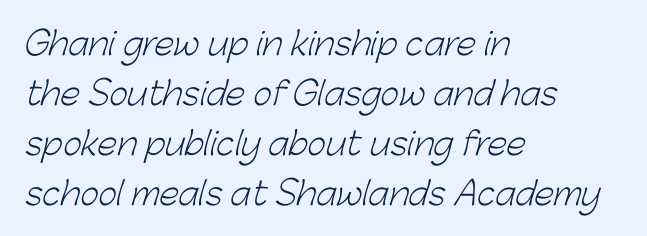
The ragged edge is on the right, which tells us the setting is flush left. Words appear dense and cohesive because spacing is normal. Letterform terminals end flat and unadorned throughout the passage. Descenders are the only things crossing below the line. The cut favours lightness, reaching ordinary text weight at its darkest. Spacing verdict: proportional, widths tailored to each character.
